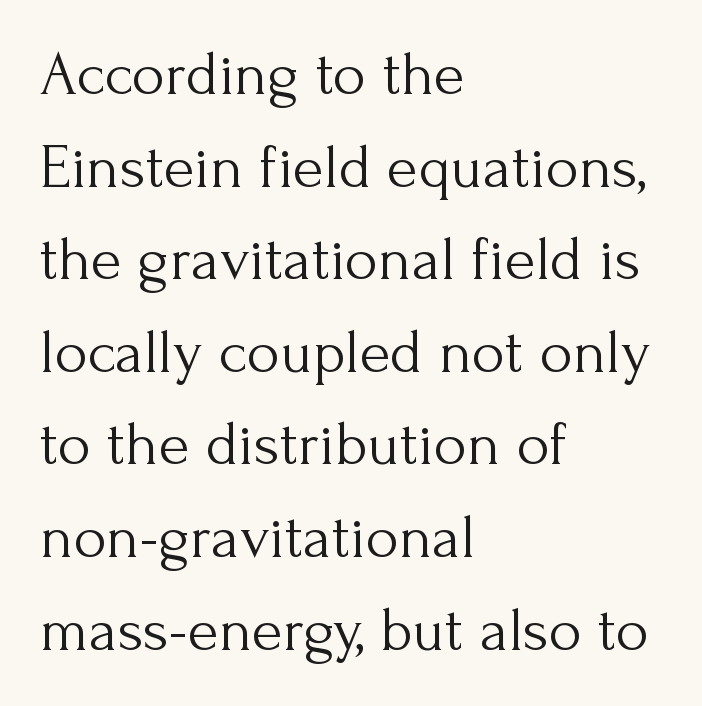
Stem width sits at or under what a default text font uses. Note the varied advance widths — an 'i' is clearly narrower than an 'm'. Every stem runs plumb, perpendicular to the baseline. Letterform terminals end in serifs throughout the passage.
